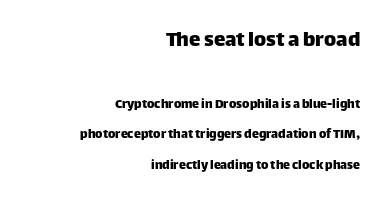
Q: Is the text italic (slanted)? A: No, it is upright.
Q: Is the text underlined? A: No.
Q: How is the paragraph aligned? A: Right-aligned.
Q: Is the spacing between letters normal or unusually wide? A: Normal.
Q: Is the spacing between lines tight, normal or loose? A: Loose.
Q: Which block of text is set in a larger size, the first (top) or the second (bottom)? A: The first (top) one.
